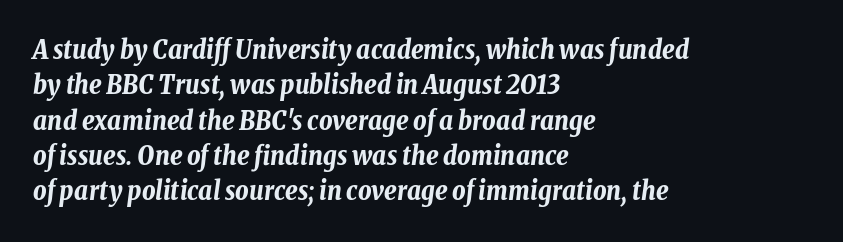
The image shows 26 px bold type, italic (leaning right); set left-aligned, normal line spacing (1.36x), normal letter spacing, not underlined.
